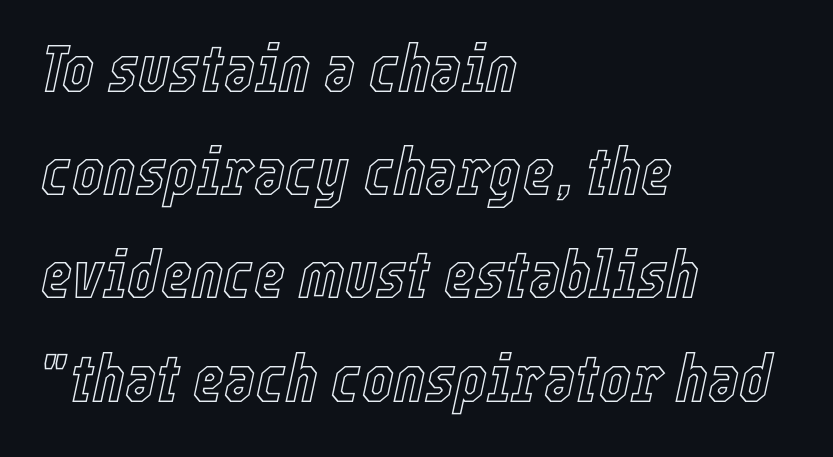
Q: Is the text italic (slanted)? A: Yes, it leans right by about 12 degrees.
Q: Is the text underlined? A: No.
Q: How is the paragraph aligned? A: Left-aligned.
Q: Is the spacing between letters normal or unusually wide? A: Normal.
Q: Is the spacing between lines tight, normal or loose? A: Normal.
Q: Width (condensed, normal, or wide)? A: Condensed.
Q: x-height? A: Medium.
Q: Monospaced? A: No.
